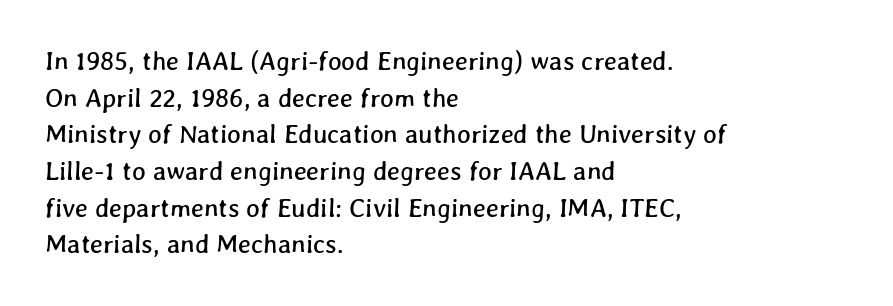
Tracking here is standard; glyphs follow each other at the usual distance. Line spacing here is normal. A bare baseline throughout the passage. Compared with a centered layout, this one pins lines to the left instead.
